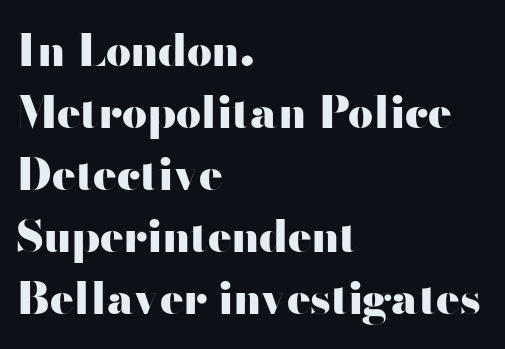
{"serif": "no", "italic": "no", "bold": "yes", "weight": "heavy", "width": "wide", "stroke_contrast": "high", "x_height": "small", "monospaced": "no", "underline": "no", "align": "left", "line_spacing": "normal", "line_spacing_ratio": 1.41, "letter_spacing": "normal", "letter_spacing_em": 0.0, "glyph_px": 44}
